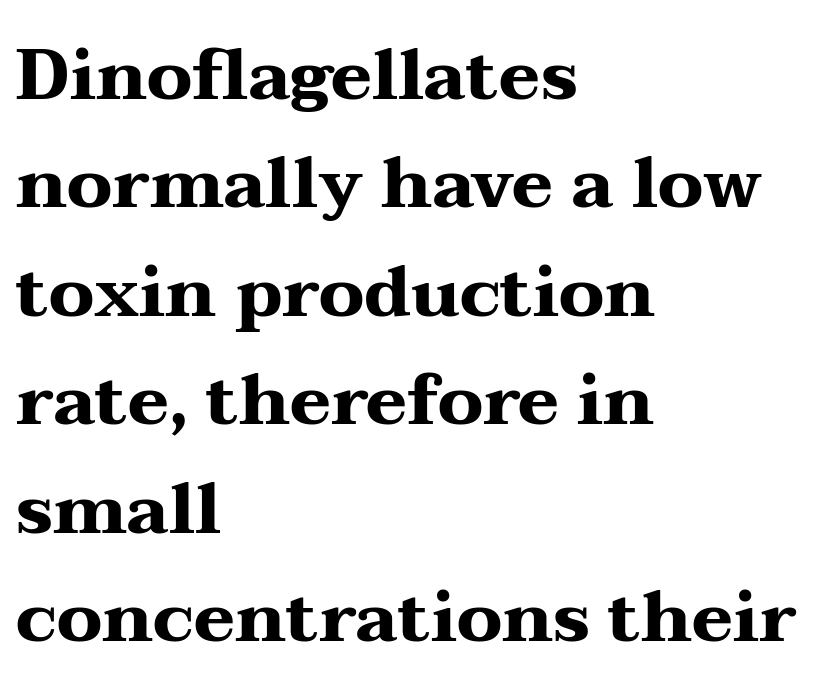
The image shows 70 px heavy, wide serif type, upright; set left-aligned, normal line spacing (1.55x), normal letter spacing, not underlined; medium stroke contrast and a medium x-height.
